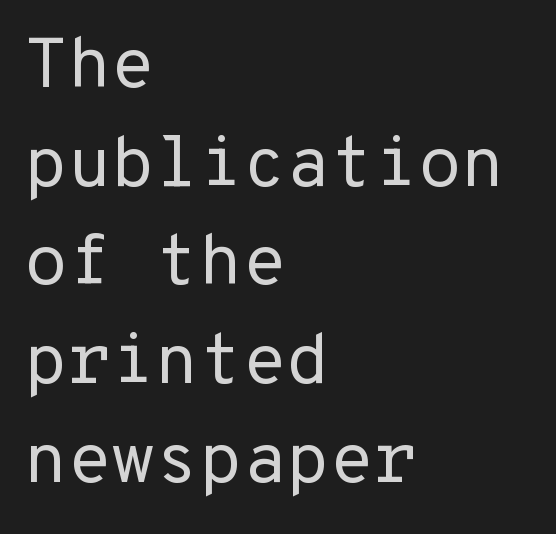
A roman cut, with each character standing at attention. Unlike a traditional serif, this face leaves its strokes unadorned. A classic flush-left, rag-right setting is used for this passage. Line spacing here is normal. No extra tracking has been applied to these lines.
